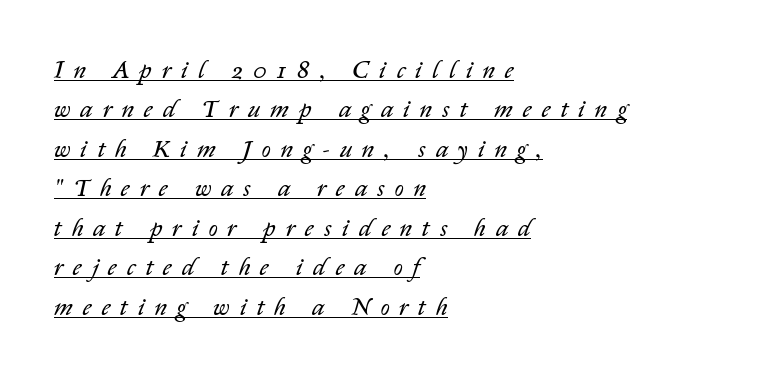
Q: Is the text bold? A: No.
Q: Is the text italic (slanted)? A: Yes, it leans right by about 14 degrees.
Q: Is the text underlined? A: Yes.
Q: How is the paragraph aligned? A: Left-aligned.
Q: Is the spacing between letters normal or unusually wide? A: Unusually wide.
Q: Is the spacing between lines tight, normal or loose? A: Normal.
